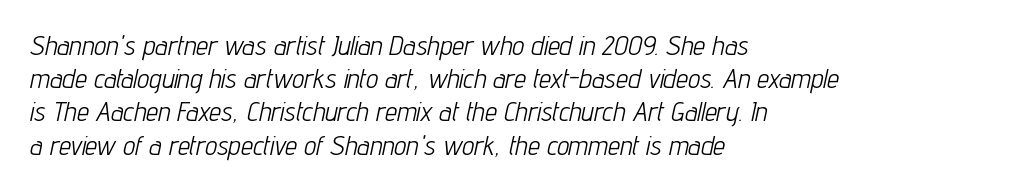
{"italic": "yes", "lean": "right", "slant_degrees": 12, "bold": "no", "underline": "no", "align": "left", "line_spacing_ratio": 1.23, "letter_spacing": "normal", "letter_spacing_em": 0.0, "glyph_px": 27}
